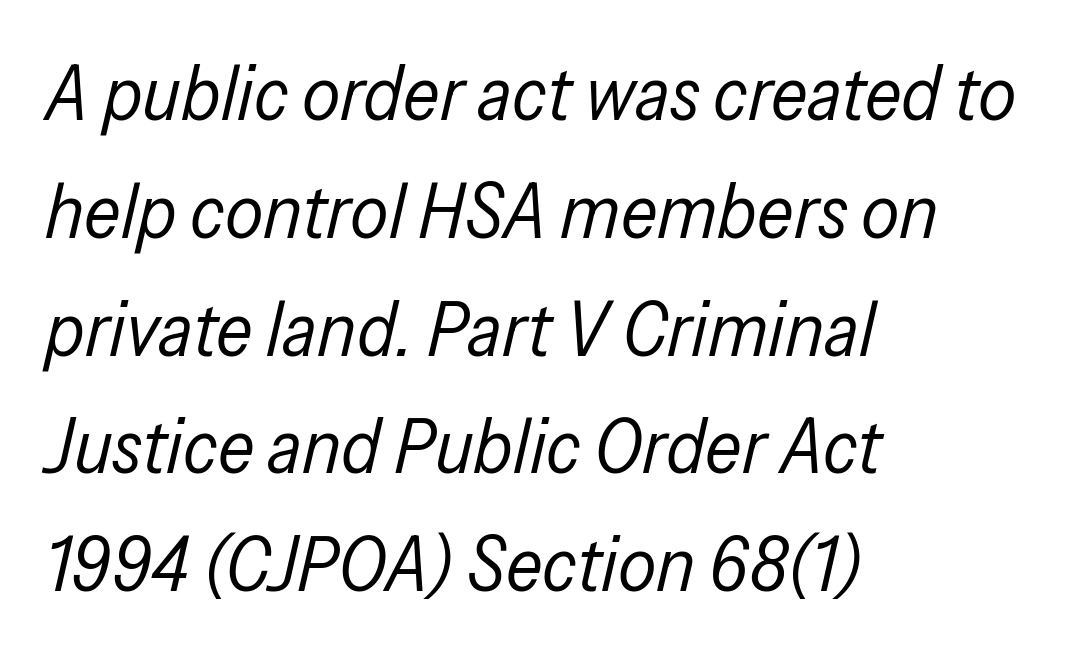
Q: Is the text bold? A: No.
Q: Is the text italic (slanted)? A: Yes, it leans right by about 13 degrees.
Q: Is the text underlined? A: No.
Q: How is the paragraph aligned? A: Left-aligned.
Q: Is the spacing between letters normal or unusually wide? A: Normal.
Q: Is the spacing between lines tight, normal or loose? A: Normal.
Q: Width (condensed, normal, or wide)? A: Condensed.
Q: Stroke contrast? A: Low.
Q: x-height? A: Medium.
Q: Monospaced? A: No.
